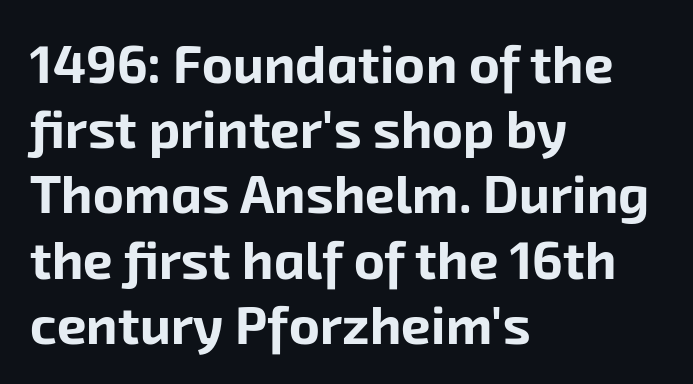
The lines are quadded left. In terms of letterspacing, this is plain default setting. The rendering uses a bold face; every stroke is thick and dark. Observe the absence of serifs on each vertical stroke in this sample.
